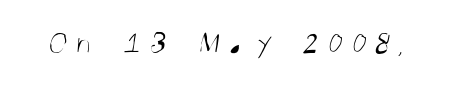
The image shows 34 px light, condensed sans-serif type; set unusually wide letter spacing (+0.24 em), not underlined; medium stroke contrast and a large x-height.
